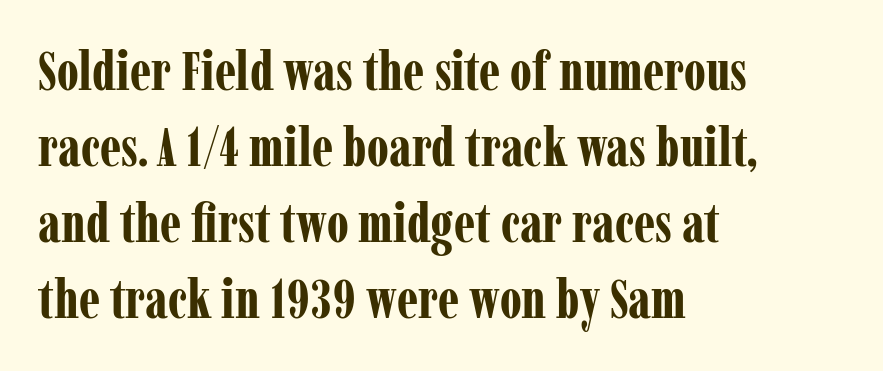
Rows of type keep a routine distance in the vertical direction. Heavy, bold letterforms. The zone under the glyphs is completely vacant. Typographically, this falls in the serif category.
